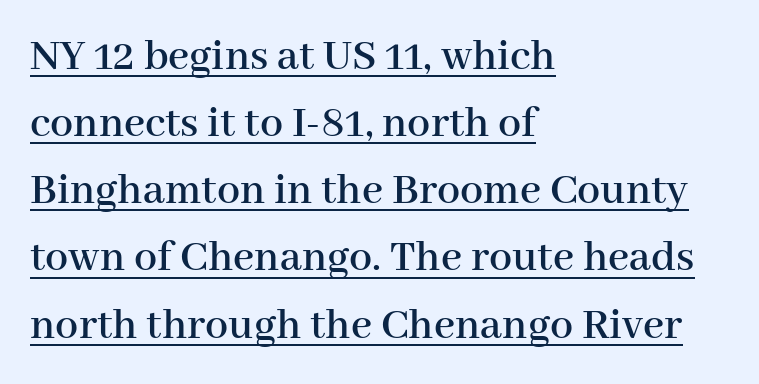
Letterform terminals end in serifs throughout the passage. A continuous stroke trails under the words, as in a hyperlink. One-word summary of the alignment: left. Character widths vary here, with narrow letters taking less room than wide ones. Quick note: not italic, upright.
